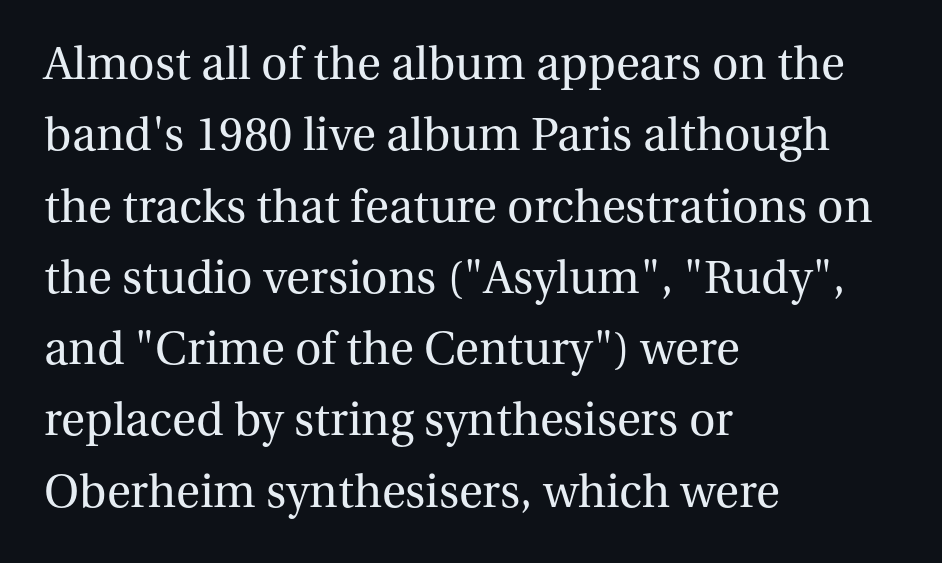
{"serif": "yes", "italic": "no", "bold": "no", "weight": "regular", "width": "normal", "stroke_contrast": "medium", "x_height": "medium", "monospaced": "no", "underline": "no", "align": "left", "line_spacing": "normal", "line_spacing_ratio": 1.55, "letter_spacing": "normal", "letter_spacing_em": 0.0, "glyph_px": 46}
